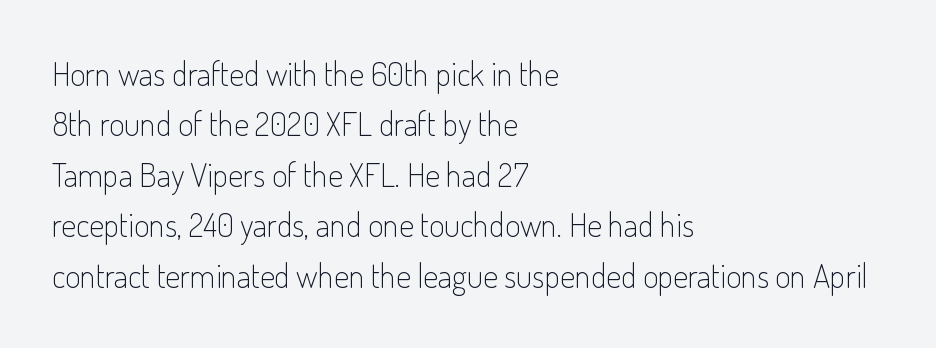
The strokes carry an ordinary text weight at most. To sum up the face: it is a sans, with no serifs. Reading down the column, the eye jumps a familiar distance to each next line. You could not count columns in this text — the font is proportionally spaced.
